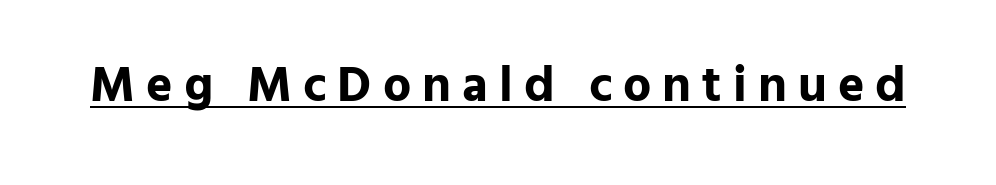
Q: Is the text bold? A: Yes.
Q: Is the text italic (slanted)? A: No, it is upright.
Q: Is the typeface a serif or a sans-serif typeface? A: Sans-serif.
Q: Is the text underlined? A: Yes.
Q: Is the spacing between letters normal or unusually wide? A: Unusually wide.
Q: Width (condensed, normal, or wide)? A: Normal.
Q: Stroke contrast? A: Low.
Q: x-height? A: Medium.
Q: Monospaced? A: No.
